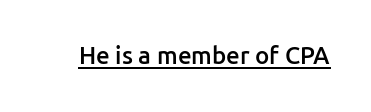
The image shows 24 px text type, upright; set normal letter spacing, underlined.
